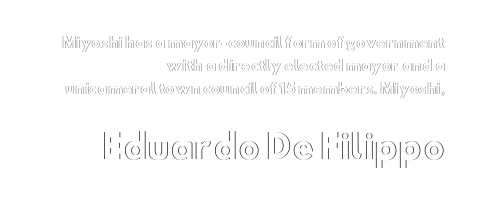
{"italic": "no", "width": "wide", "x_height": "small", "monospaced": "no", "underline": "no", "align": "right", "line_spacing": "normal", "line_spacing_ratio": 1.65, "letter_spacing": "normal", "letter_spacing_em": 0.0, "larger_block": "second", "size_ratio": 2.36, "glyph_px": 33}
